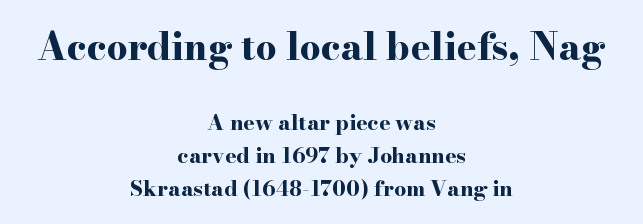
Q: Is the text bold? A: Yes.
Q: Is the text italic (slanted)? A: No, it is upright.
Q: Is the typeface a serif or a sans-serif typeface? A: Serif.
Q: Is the text underlined? A: No.
Q: How is the paragraph aligned? A: Centered.
Q: Is the spacing between letters normal or unusually wide? A: Normal.
Q: Is the spacing between lines tight, normal or loose? A: Normal.
Q: Which block of text is set in a larger size, the first (top) or the second (bottom)? A: The first (top) one.
Q: Width (condensed, normal, or wide)? A: Wide.
Q: Stroke contrast? A: High.
Q: x-height? A: Small.
Q: Monospaced? A: No.
